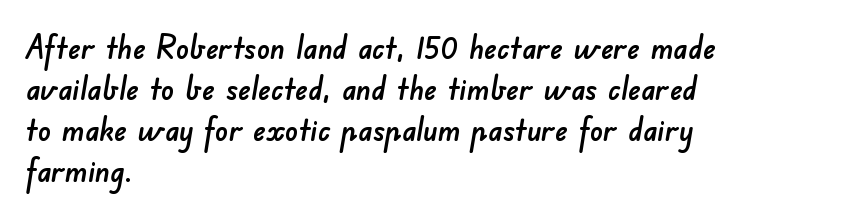
The image shows 32 px sans-serif type; set left-aligned, normal line spacing (1.28x), normal letter spacing, not underlined; low stroke contrast and a small x-height.
